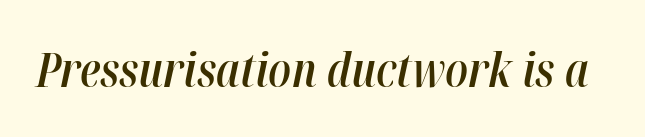
Q: Is the text bold? A: Semi-bold.
Q: Is the text italic (slanted)? A: Yes, it leans right by about 12 degrees.
Q: Is the text underlined? A: No.
Q: Is the spacing between letters normal or unusually wide? A: Normal.
Q: Width (condensed, normal, or wide)? A: Condensed.
Q: Stroke contrast? A: High.
Q: x-height? A: Medium.
Q: Monospaced? A: No.
